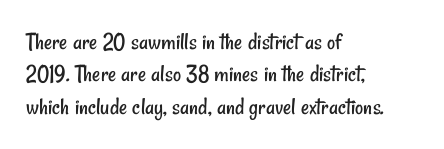
The typeface has the unassuming heft of standard copy or less. The passage shown stacks its lines at a standard gap. Anything drawn beneath the words? Only blank space. Students, note that the glyphs here touch the page at normal intervals. The paragraph shown leans on its left margin.
